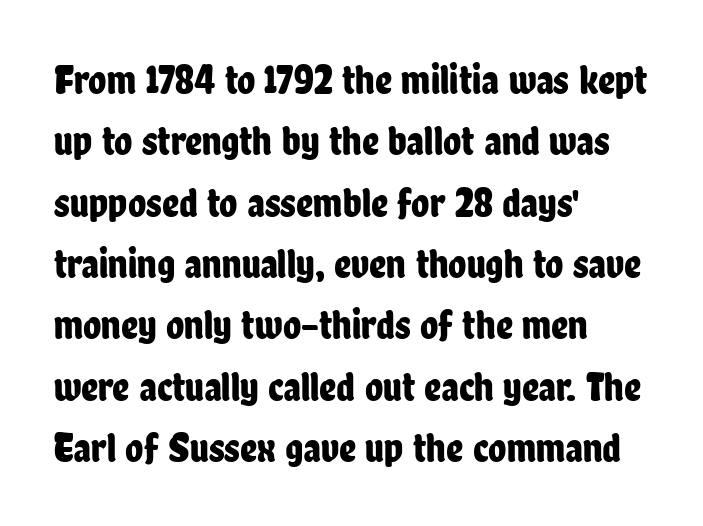
Q: Is the text italic (slanted)? A: No, it is upright.
Q: Is the typeface a serif or a sans-serif typeface? A: Sans-serif.
Q: Is the text underlined? A: No.
Q: How is the paragraph aligned? A: Left-aligned.
Q: Is the spacing between letters normal or unusually wide? A: Normal.
Q: Is the spacing between lines tight, normal or loose? A: Normal.
Q: Width (condensed, normal, or wide)? A: Condensed.
Q: Stroke contrast? A: Low.
Q: x-height? A: Medium.
Q: Monospaced? A: No.
